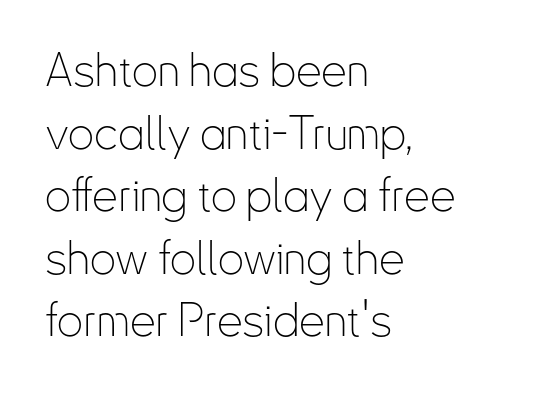
Q: Is the text bold? A: No.
Q: Is the text italic (slanted)? A: No, it is upright.
Q: Is the typeface a serif or a sans-serif typeface? A: Sans-serif.
Q: Is the text underlined? A: No.
Q: How is the paragraph aligned? A: Left-aligned.
Q: Is the spacing between letters normal or unusually wide? A: Normal.
Q: Is the spacing between lines tight, normal or loose? A: Normal.
Q: Width (condensed, normal, or wide)? A: Condensed.
Q: Stroke contrast? A: Low.
Q: x-height? A: Small.
Q: Monospaced? A: No.
